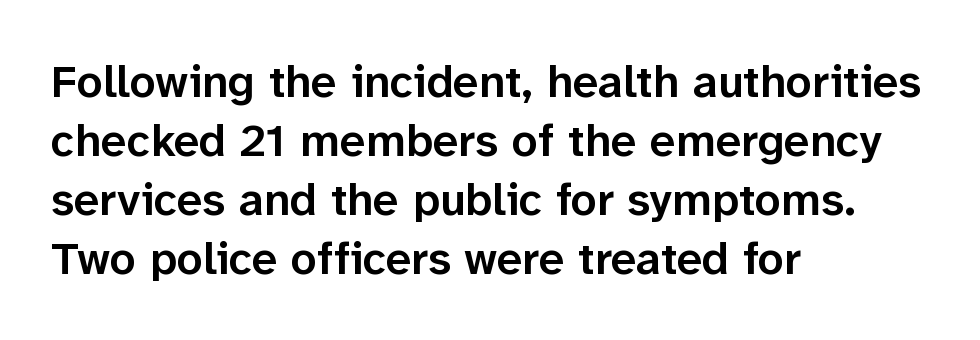
{"serif": "no", "italic": "no", "bold": "semi", "weight": "semibold", "width": "normal", "stroke_contrast": "low", "x_height": "medium", "monospaced": "no", "underline": "no", "align": "left", "line_spacing": "normal", "line_spacing_ratio": 1.28, "letter_spacing": "normal", "letter_spacing_em": 0.0, "glyph_px": 46}
